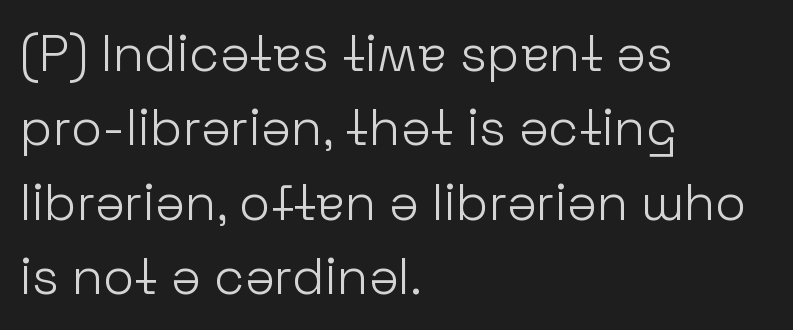
Q: Is the text bold? A: No.
Q: Is the text italic (slanted)? A: No, it is upright.
Q: Is the typeface a serif or a sans-serif typeface? A: Sans-serif.
Q: Is the text underlined? A: No.
Q: How is the paragraph aligned? A: Left-aligned.
Q: Is the spacing between letters normal or unusually wide? A: Normal.
Q: Is the spacing between lines tight, normal or loose? A: Normal.
Q: Width (condensed, normal, or wide)? A: Normal.
Q: Stroke contrast? A: Low.
Q: x-height? A: Medium.
Q: Monospaced? A: No.
